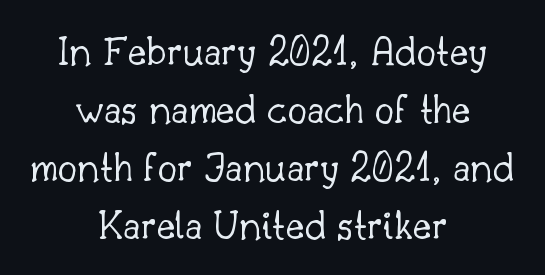
{"italic": "no", "bold": "no", "weight": "light", "width": "normal", "stroke_contrast": "low", "x_height": "small", "monospaced": "no", "underline": "no", "align": "center", "line_spacing": "normal", "line_spacing_ratio": 1.32, "letter_spacing": "normal", "letter_spacing_em": 0.0, "glyph_px": 44}
